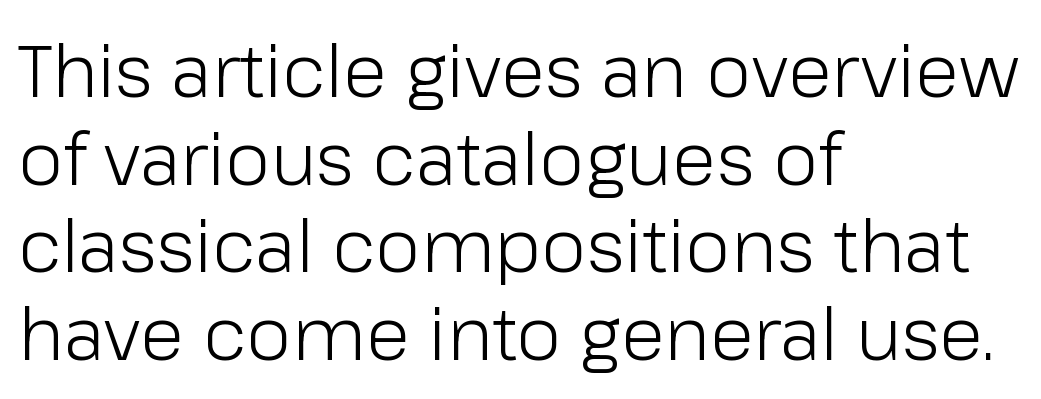
The image shows 73 px light sans-serif type, upright; set left-aligned, line spacing 1.2x, normal letter spacing, not underlined; low stroke contrast and a medium x-height.
